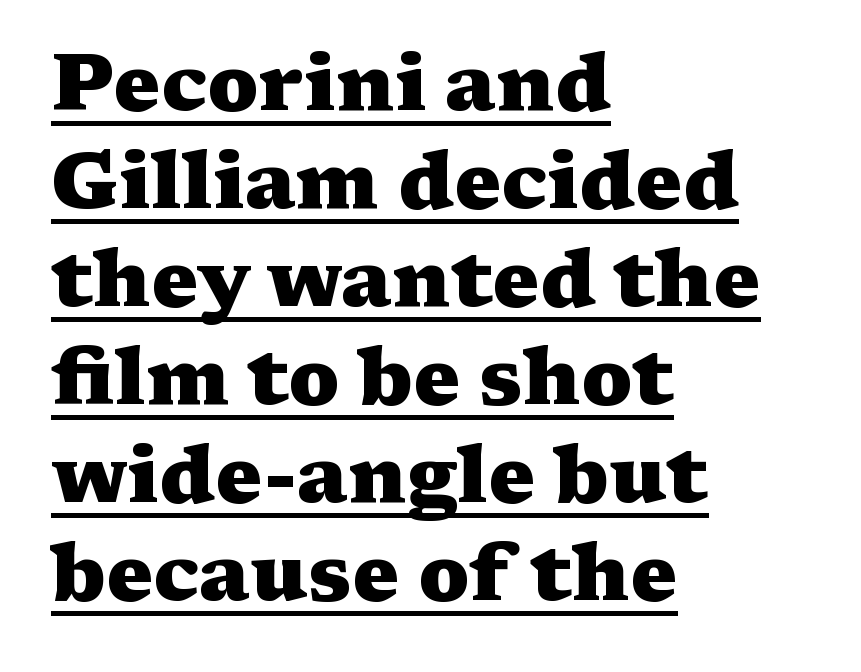
The image shows 79 px heavy, wide serif type, upright; set left-aligned, line spacing 1.24x, normal letter spacing, underlined; medium stroke contrast and a medium x-height.
